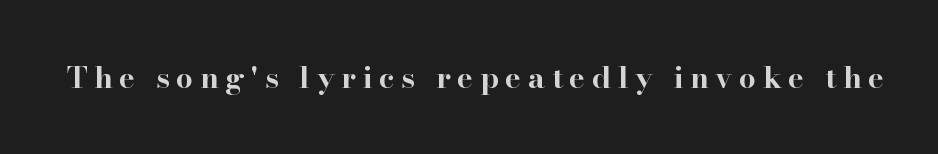
The glyphs in this specimen are seriffed. The letters are bold, with thick, heavy strokes. This sample has the flowing, uneven cadence of proportional lettering. The horizontal fit of the characters is loose and conspicuously gappy. Does the lettering tilt? It doesn't — this is upright. The glyphs are unaccompanied by any horizontal stroke below them.
